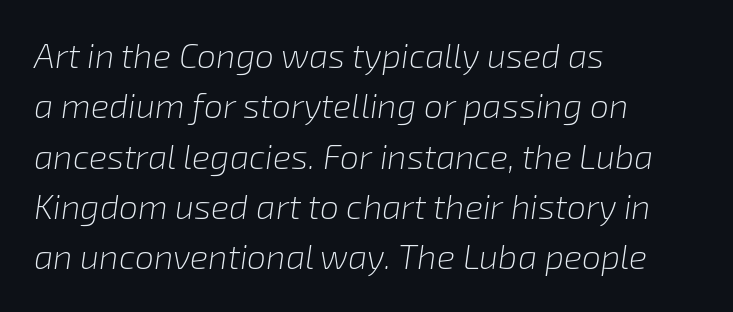
You could not count columns in this text — the font is proportionally spaced. Regular leading. Each word holds together tightly as a unit, with standard inter-letter gaps. Is the block centered? No — it sits flush against the left margin. The strokes carry an ordinary text weight at most.
